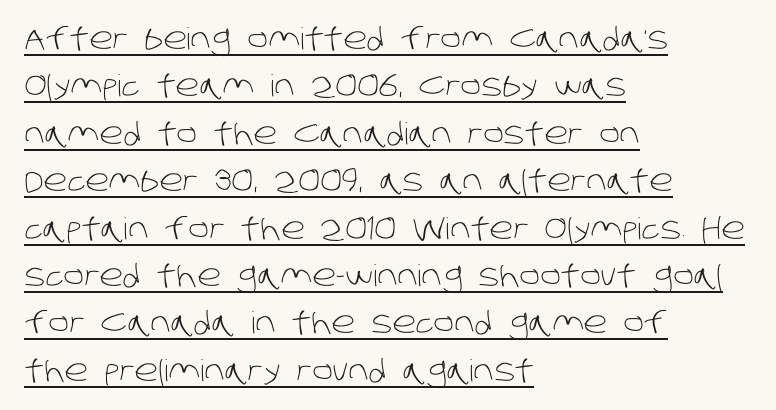
Q: Is the text bold? A: No.
Q: Is the typeface a serif or a sans-serif typeface? A: Sans-serif.
Q: Is the text underlined? A: Yes.
Q: How is the paragraph aligned? A: Left-aligned.
Q: Is the spacing between letters normal or unusually wide? A: Normal.
Q: Is the spacing between lines tight, normal or loose? A: Normal.
Q: Width (condensed, normal, or wide)? A: Normal.
Q: Stroke contrast? A: Low.
Q: x-height? A: Large.
Q: Monospaced? A: No.
